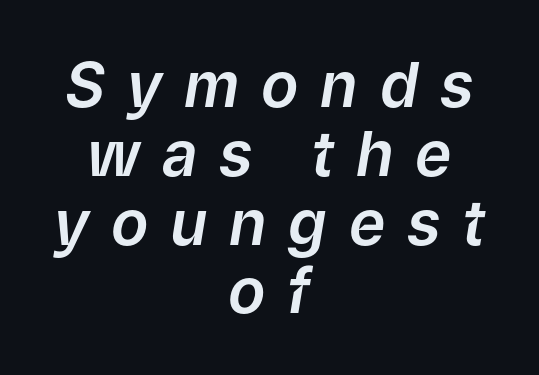
{"italic": "yes", "lean": "right", "slant_degrees": 9, "width": "normal", "stroke_contrast": "low", "x_height": "medium", "monospaced": "no", "underline": "no", "align": "center", "line_spacing": "tight", "line_spacing_ratio": 1.11, "letter_spacing": "wide", "letter_spacing_em": 0.35, "glyph_px": 62}
